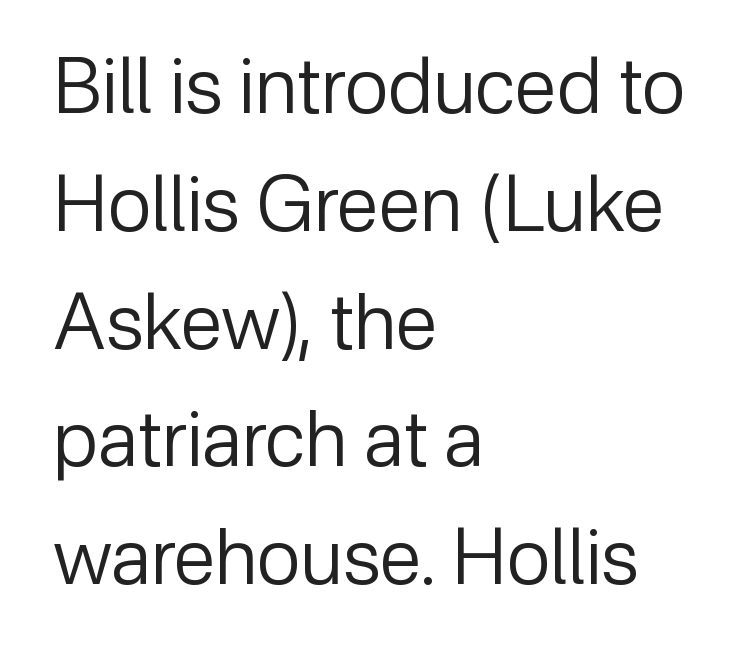
Q: Is the text bold? A: No.
Q: Is the text italic (slanted)? A: No, it is upright.
Q: Is the typeface a serif or a sans-serif typeface? A: Sans-serif.
Q: Is the text underlined? A: No.
Q: How is the paragraph aligned? A: Left-aligned.
Q: Is the spacing between letters normal or unusually wide? A: Normal.
Q: Is the spacing between lines tight, normal or loose? A: Normal.
Q: Width (condensed, normal, or wide)? A: Normal.
Q: Stroke contrast? A: Low.
Q: x-height? A: Medium.
Q: Monospaced? A: No.
